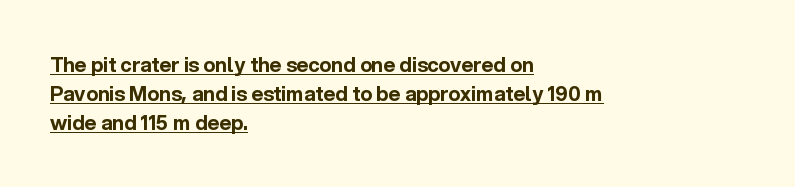
Q: Is the text bold? A: Yes.
Q: Is the text italic (slanted)? A: No, it is upright.
Q: Is the text underlined? A: Yes.
Q: How is the paragraph aligned? A: Left-aligned.
Q: Is the spacing between letters normal or unusually wide? A: Normal.
Q: Is the spacing between lines tight, normal or loose? A: Normal.
